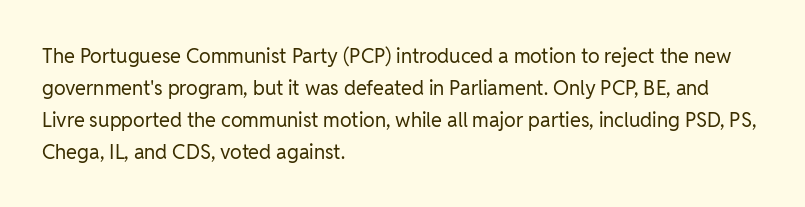
The image shows 20 px text type, upright; set left-aligned, normal line spacing (1.6x), normal letter spacing, not underlined.
